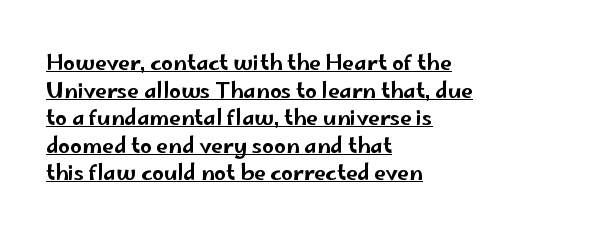
Q: Is the text italic (slanted)? A: No, it is upright.
Q: Is the text underlined? A: Yes.
Q: How is the paragraph aligned? A: Left-aligned.
Q: Is the spacing between letters normal or unusually wide? A: Normal.
Q: Is the spacing between lines tight, normal or loose? A: Normal.
